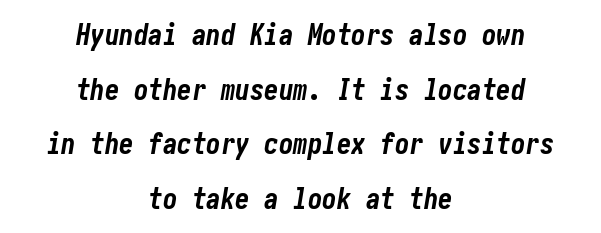
Q: Is the text bold? A: Yes.
Q: Is the text italic (slanted)? A: Yes, it leans right by about 10 degrees.
Q: Is the text underlined? A: No.
Q: How is the paragraph aligned? A: Centered.
Q: Is the spacing between letters normal or unusually wide? A: Normal.
Q: Width (condensed, normal, or wide)? A: Condensed.
Q: Stroke contrast? A: Low.
Q: x-height? A: Medium.
